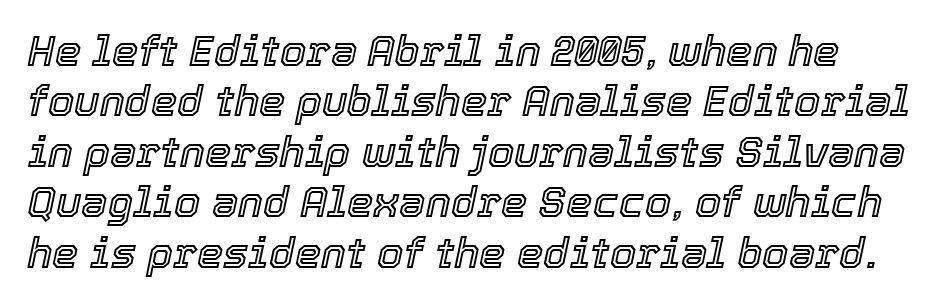
The image shows 42 px text type, italic (leaning right); set line spacing 1.2x, normal letter spacing, not underlined; a medium x-height.
